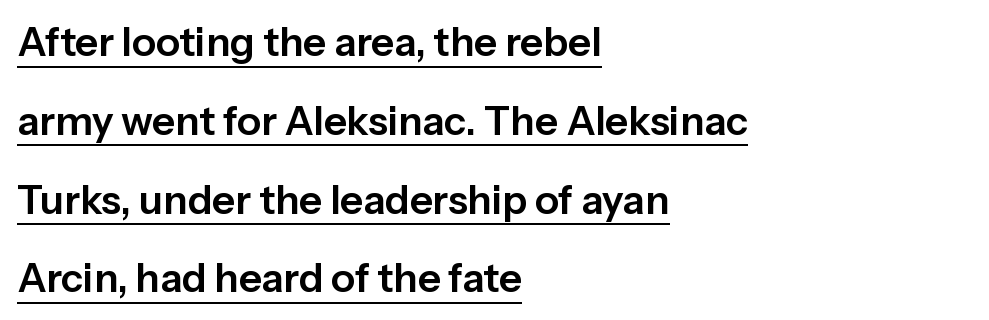
{"serif": "no", "italic": "no", "width": "normal", "stroke_contrast": "low", "x_height": "medium", "monospaced": "no", "underline": "yes", "align": "left", "line_spacing": "loose", "line_spacing_ratio": 1.97, "letter_spacing": "normal", "letter_spacing_em": 0.0, "glyph_px": 40}
